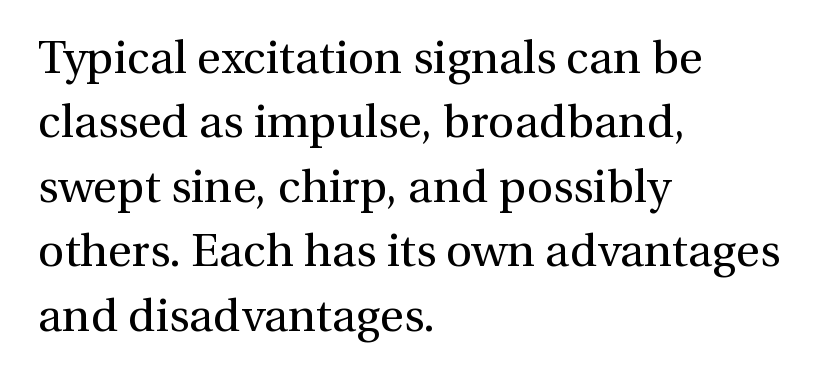
{"serif": "yes", "italic": "no", "bold": "no", "weight": "regular", "width": "normal", "stroke_contrast": "medium", "x_height": "medium", "monospaced": "no", "underline": "no", "align": "left", "line_spacing": "normal", "line_spacing_ratio": 1.4, "letter_spacing": "normal", "letter_spacing_em": 0.0, "glyph_px": 46}
